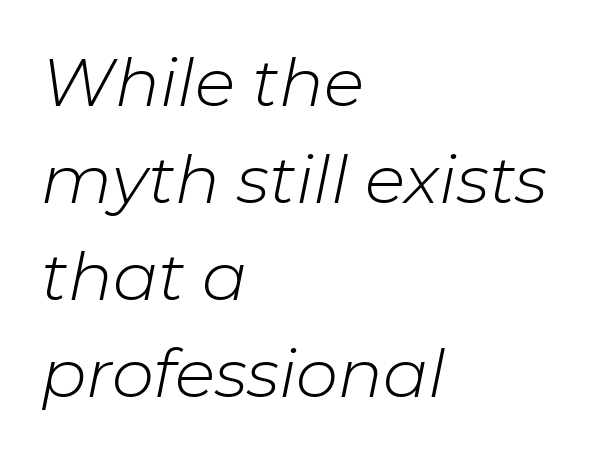
Words float on clear page, feet unadorned. Each letter keeps its own natural width here, so spacing adapts to shape. The rag falls on the right side of this text block. Students, observe: this is what conventionally led text looks like. In terms of posture, this sample is oblique.
